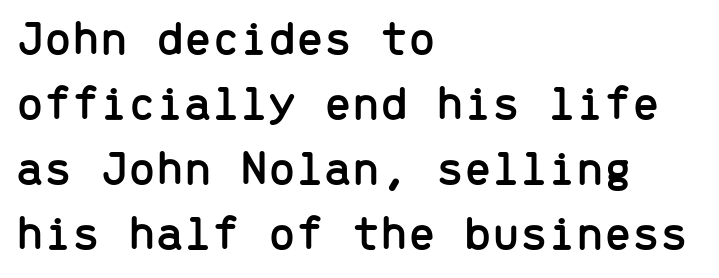
{"serif": "no", "italic": "no", "width": "normal", "stroke_contrast": "low", "x_height": "medium", "monospaced": "yes", "underline": "no", "align": "left", "line_spacing": "normal", "line_spacing_ratio": 1.3, "letter_spacing": "normal", "letter_spacing_em": 0.0, "glyph_px": 50}
